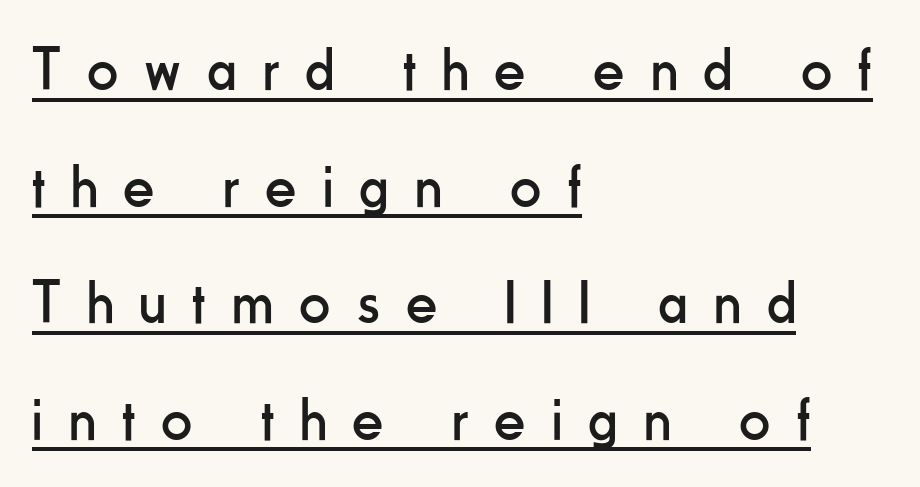
The letters look calm and open, with moderate or lighter stems. Quick note: not italic, upright. This sample carries an underscore along the baseline area. Compared with a centered layout, this one pins lines to the left instead. Letterform terminals end flat and unadorned throughout the passage.
